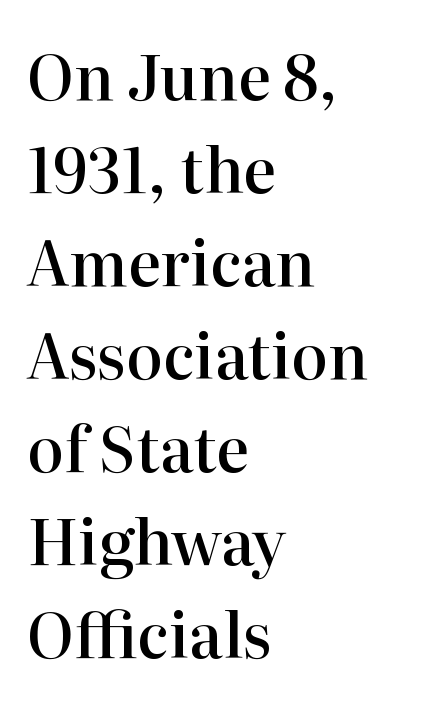
The image shows 62 px semibold serif type, upright; set left-aligned, normal line spacing (1.5x), normal letter spacing, not underlined; high stroke contrast and a medium x-height.
